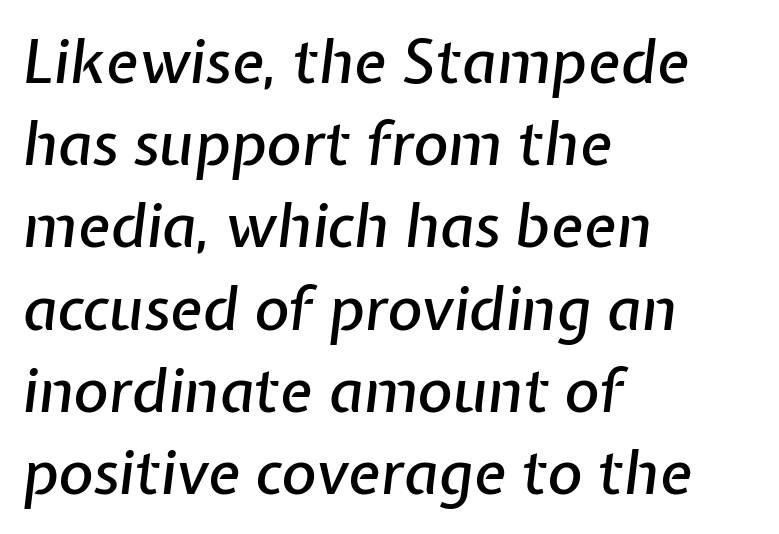
These lines sit exactly where default settings would place them. Underline: absent. Here the glyphs are tracked normally, forming tight word shapes. This sample has the flowing, uneven cadence of proportional lettering. Every row of glyphs begins at an identical x-position on the left. Tall strokes in this sample are angled rather than plumb.
